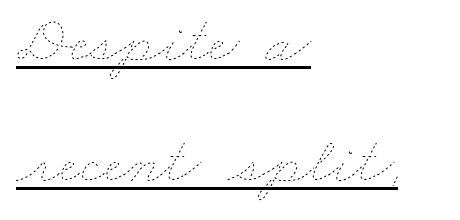
{"bold": "no", "weight": "thin", "width": "wide", "stroke_contrast": "low", "x_height": "small", "monospaced": "no", "underline": "yes", "align": "left", "line_spacing_ratio": 1.83, "letter_spacing": "normal", "letter_spacing_em": 0.0, "glyph_px": 66}
